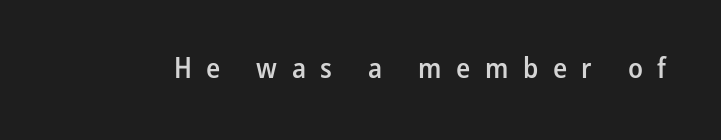
{"serif": "no", "italic": "no", "bold": "semi", "weight": "semibold", "width": "condensed", "stroke_contrast": "low", "x_height": "medium", "monospaced": "no", "underline": "no", "letter_spacing": "wide", "letter_spacing_em": 0.5, "glyph_px": 29}
